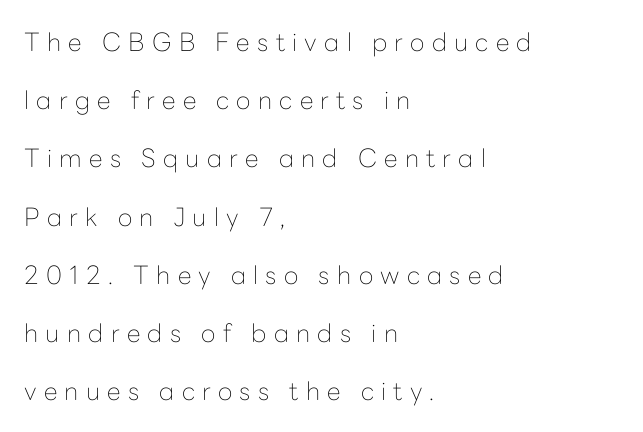
The image shows 25 px text type, upright; set left-aligned, loose line spacing (2.33x), unusually wide letter spacing (+0.29 em), not underlined.
